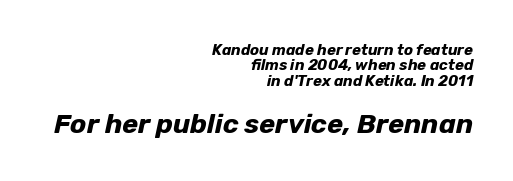
Q: Is the text bold? A: Yes.
Q: Is the text italic (slanted)? A: Yes, it leans right by about 12 degrees.
Q: Is the text underlined? A: No.
Q: How is the paragraph aligned? A: Right-aligned.
Q: Is the spacing between letters normal or unusually wide? A: Normal.
Q: Is the spacing between lines tight, normal or loose? A: Tight.
Q: Which block of text is set in a larger size, the first (top) or the second (bottom)? A: The second (bottom) one.
